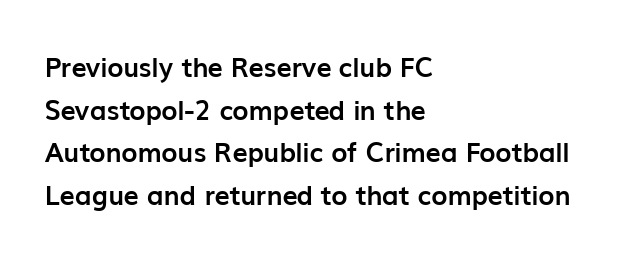
{"italic": "no", "bold": "yes", "underline": "no", "align": "left", "line_spacing": "normal", "line_spacing_ratio": 1.58, "letter_spacing": "normal", "letter_spacing_em": 0.0, "glyph_px": 27}
